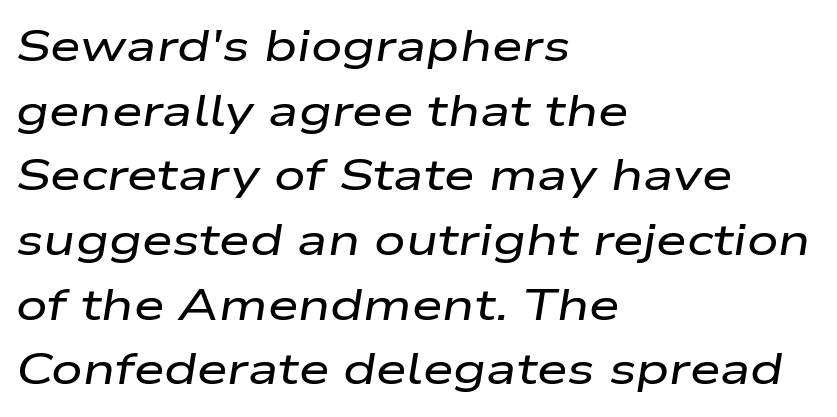
{"italic": "yes", "lean": "right", "slant_degrees": 9, "width": "wide", "stroke_contrast": "low", "x_height": "medium", "monospaced": "no", "underline": "no", "align": "left", "line_spacing": "normal", "line_spacing_ratio": 1.47, "letter_spacing": "normal", "letter_spacing_em": 0.0, "glyph_px": 44}
